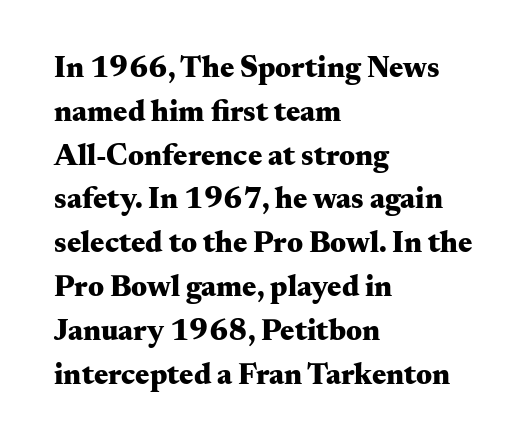
The image shows 30 px heavy, wide serif type, upright; set left-aligned, normal line spacing (1.46x), normal letter spacing, not underlined; medium stroke contrast and a small x-height.
